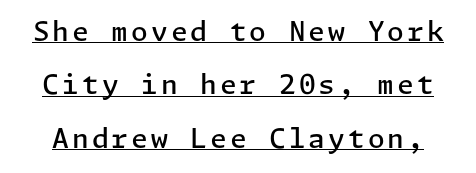
Q: Is the text bold? A: Semi-bold.
Q: Is the text italic (slanted)? A: No, it is upright.
Q: Is the text underlined? A: Yes.
Q: Is the spacing between lines tight, normal or loose? A: Loose.
